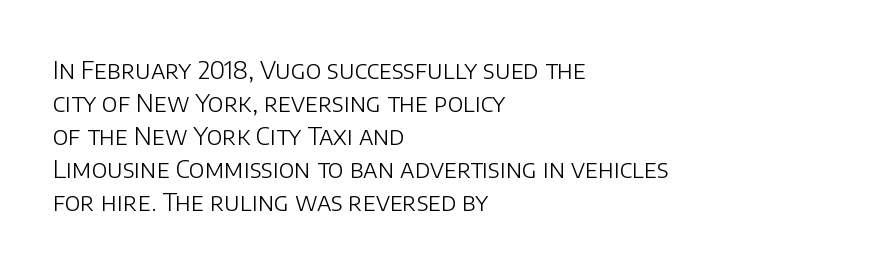
Q: Is the text bold? A: No.
Q: Is the text italic (slanted)? A: No, it is upright.
Q: Is the text underlined? A: No.
Q: How is the paragraph aligned? A: Left-aligned.
Q: Is the spacing between letters normal or unusually wide? A: Normal.
Q: Is the spacing between lines tight, normal or loose? A: Normal.
